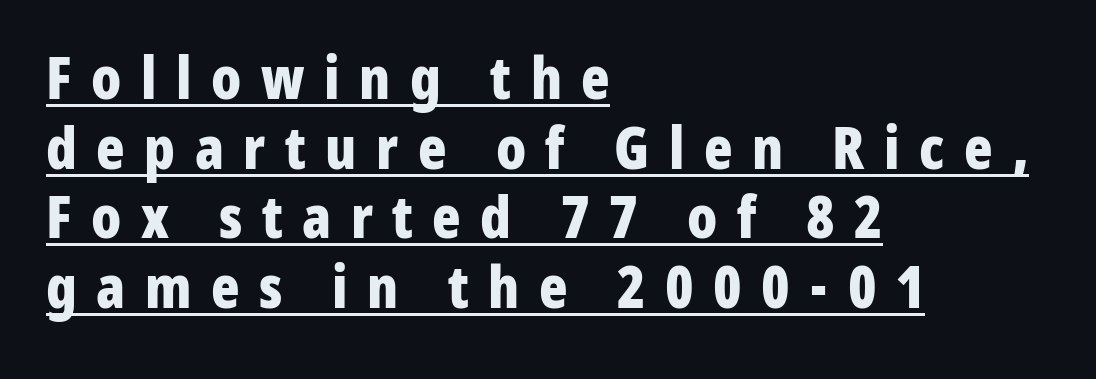
The image shows 59 px bold, condensed sans-serif type, upright; set left-aligned, line spacing 1.18x, unusually wide letter spacing (+0.33 em), underlined; low stroke contrast and a medium x-height.
